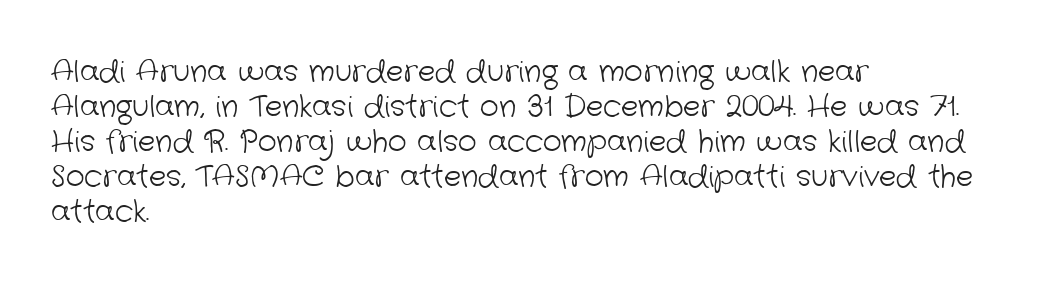
Unbolded letterforms with no extra heft. Left-aligned paragraph, ragged on the right. Look at the tracking — it's just the regular setting, nothing added. Check the space under the baseline: it is left empty. This sample has the flowing, uneven cadence of proportional lettering.
